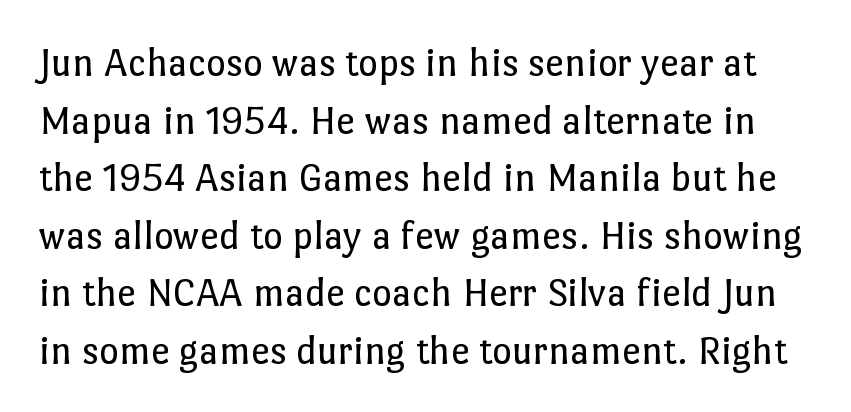
Q: Is the text bold? A: No.
Q: Is the text italic (slanted)? A: No, it is upright.
Q: Is the text underlined? A: No.
Q: Is the spacing between letters normal or unusually wide? A: Normal.
Q: Is the spacing between lines tight, normal or loose? A: Normal.
Q: Width (condensed, normal, or wide)? A: Normal.
Q: Stroke contrast? A: Low.
Q: x-height? A: Medium.
Q: Monospaced? A: No.
